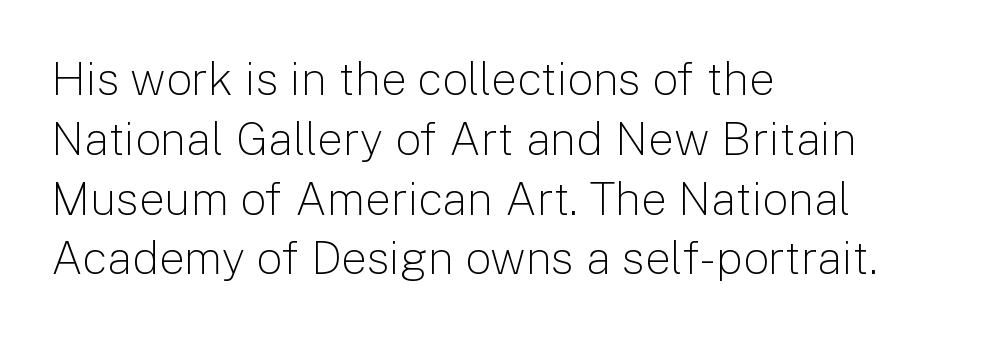
This rendering features lettering with no underline. The block of text has a typical density, with ordinary space between rows. You could call the tracking neutral — neither tight nor loose. The typesetter chose a ragged-right arrangement here. This reads as an unemphasized weight, regular at the heaviest.
